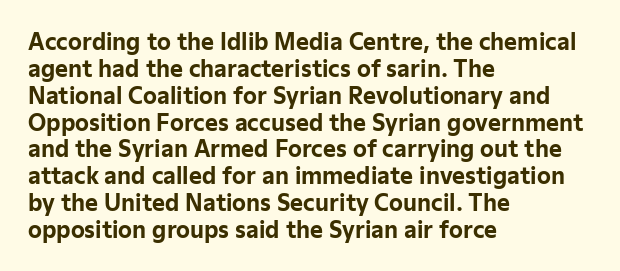
{"italic": "no", "bold": "yes", "underline": "no", "align": "left", "line_spacing_ratio": 1.22, "letter_spacing": "normal", "letter_spacing_em": 0.0, "glyph_px": 22}
